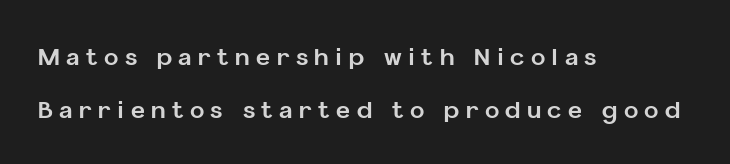
Q: Is the text bold? A: Yes.
Q: Is the text italic (slanted)? A: No, it is upright.
Q: Is the text underlined? A: No.
Q: How is the paragraph aligned? A: Left-aligned.
Q: Is the spacing between letters normal or unusually wide? A: Unusually wide.
Q: Is the spacing between lines tight, normal or loose? A: Loose.
